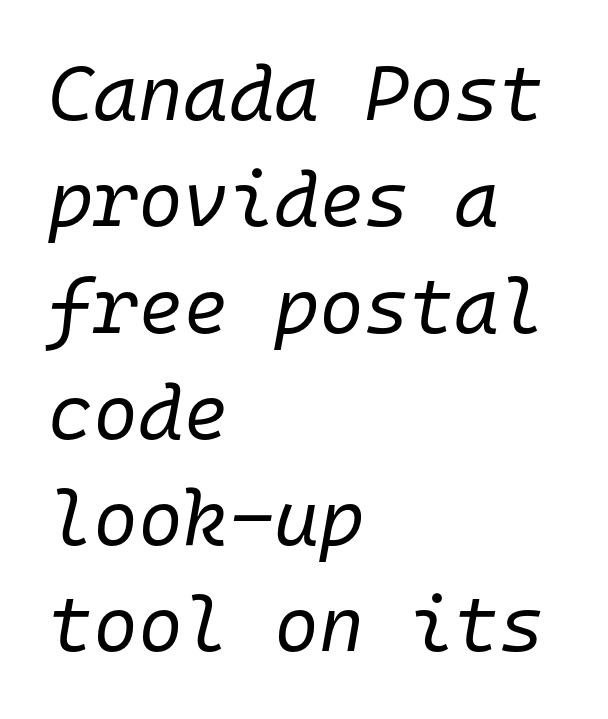
The image shows 77 px regular-weight type, italic (leaning right), monospaced; set left-aligned, normal line spacing (1.38x), normal letter spacing, not underlined; low stroke contrast and a medium x-height.
